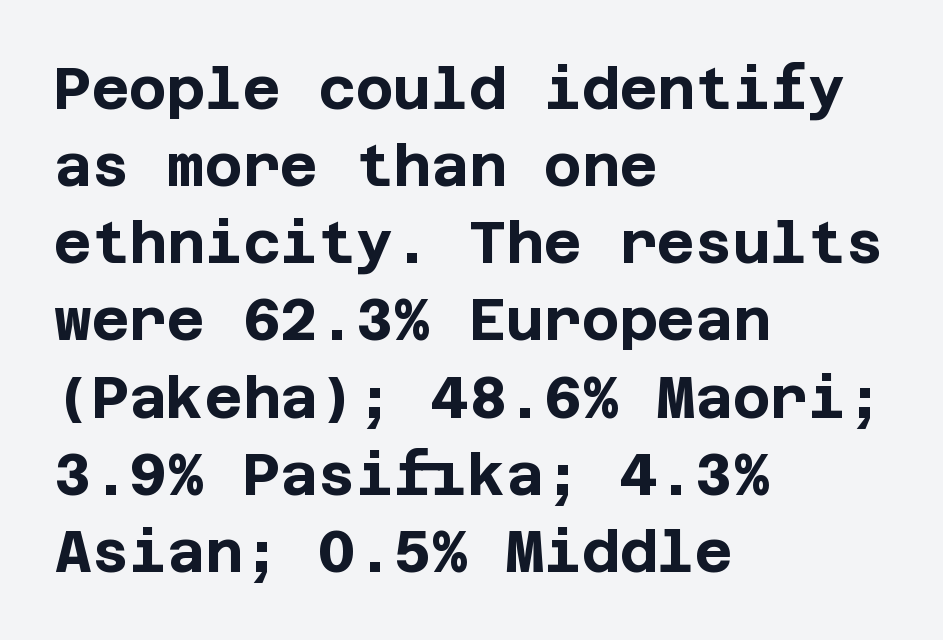
Every letter is thick-stroked: bold, no question. Caption: standard tracking, unaltered. Font category for this specimen: sans-serif. Italic: no, the glyphs are upright roman. Horizontally, the lines are justified to the leading edge only.
